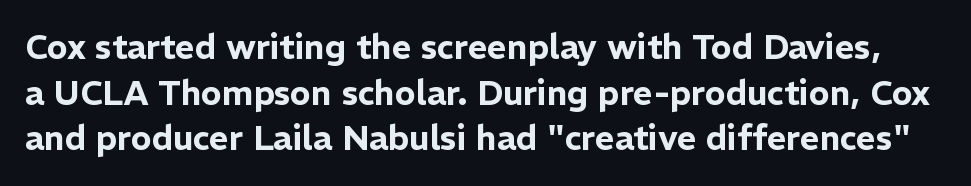
The face used here is proportionally spaced, like ordinary book or web type. Tracking value appears to be zero — textbook default spacing. A typesetter would mark this as roman, not italic. Nobody drew a line under any word here. Rows of type keep a routine distance in the vertical direction. I'd call this a sans setting — the letters go barefoot.
